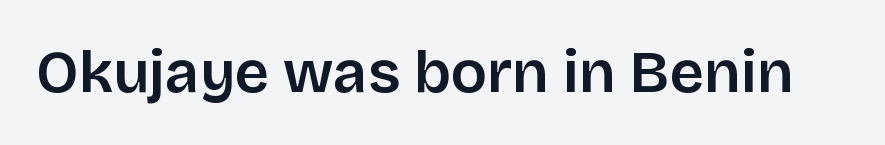
Spacing verdict: proportional, widths tailored to each character. Serifs: no, the terminals of the letterforms are clean. Between one letter and the next there's only the usual sliver of space. Has an underline been added? It has not. The lettering holds an erect, upright posture throughout.
